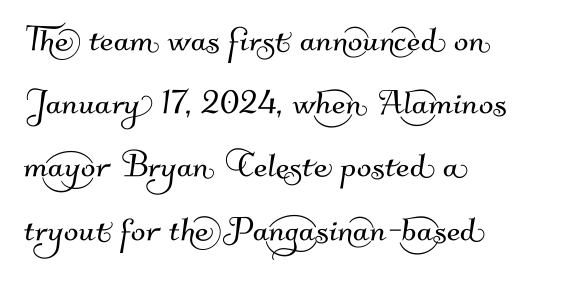
Q: Is the typeface a serif or a sans-serif typeface? A: Sans-serif.
Q: Is the text underlined? A: No.
Q: How is the paragraph aligned? A: Left-aligned.
Q: Is the spacing between letters normal or unusually wide? A: Normal.
Q: Is the spacing between lines tight, normal or loose? A: Normal.
Q: Width (condensed, normal, or wide)? A: Normal.
Q: Stroke contrast? A: Medium.
Q: x-height? A: Small.
Q: Monospaced? A: No.
